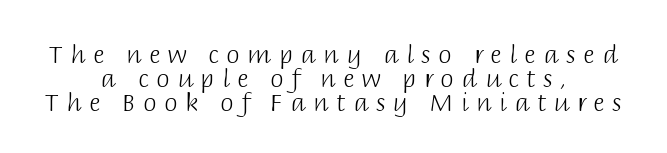
The image shows 24 px text type, upright; set centered, tight line spacing (0.99x), unusually wide letter spacing (+0.32 em), not underlined.
